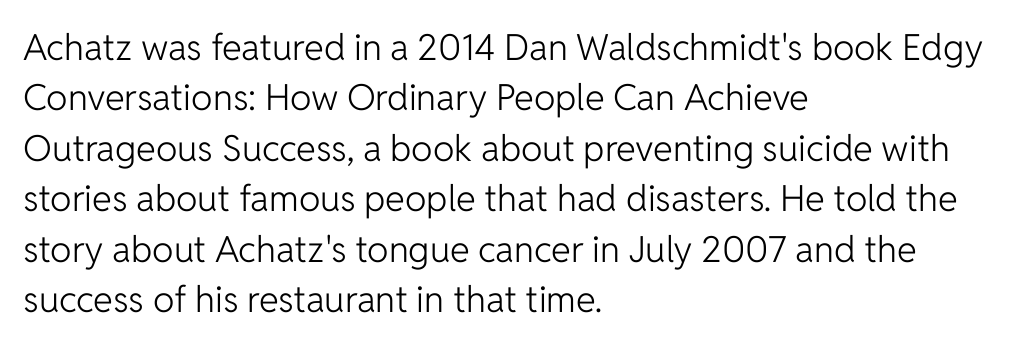
Q: Is the text bold? A: No.
Q: Is the text italic (slanted)? A: No, it is upright.
Q: Is the typeface a serif or a sans-serif typeface? A: Sans-serif.
Q: Is the text underlined? A: No.
Q: How is the paragraph aligned? A: Left-aligned.
Q: Is the spacing between letters normal or unusually wide? A: Normal.
Q: Is the spacing between lines tight, normal or loose? A: Normal.
Q: Width (condensed, normal, or wide)? A: Normal.
Q: Stroke contrast? A: Low.
Q: x-height? A: Medium.
Q: Monospaced? A: No.
